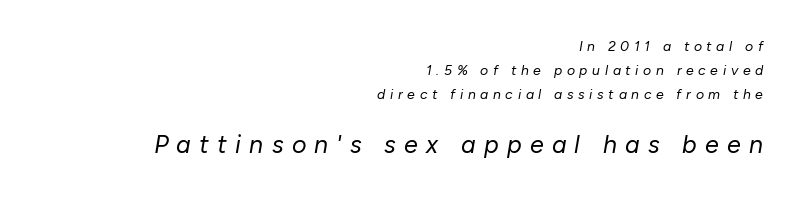
Size hierarchy here favors the trailing block over the leading one. Glyph-to-glyph distance is far greater than everyday printed text. The foot of each line stays bare and open. Does the lettering tilt? It does — this is italic. Which margin do the lines hug? The right one — the left edge is uneven.
